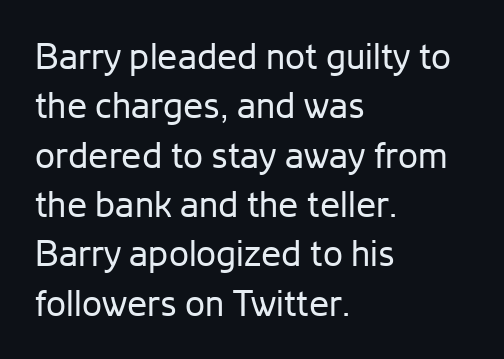
Q: Is the text bold? A: No.
Q: Is the text italic (slanted)? A: No, it is upright.
Q: Is the typeface a serif or a sans-serif typeface? A: Sans-serif.
Q: Is the text underlined? A: No.
Q: How is the paragraph aligned? A: Left-aligned.
Q: Is the spacing between letters normal or unusually wide? A: Normal.
Q: Is the spacing between lines tight, normal or loose? A: Normal.
Q: Width (condensed, normal, or wide)? A: Normal.
Q: Stroke contrast? A: Low.
Q: x-height? A: Medium.
Q: Monospaced? A: No.
